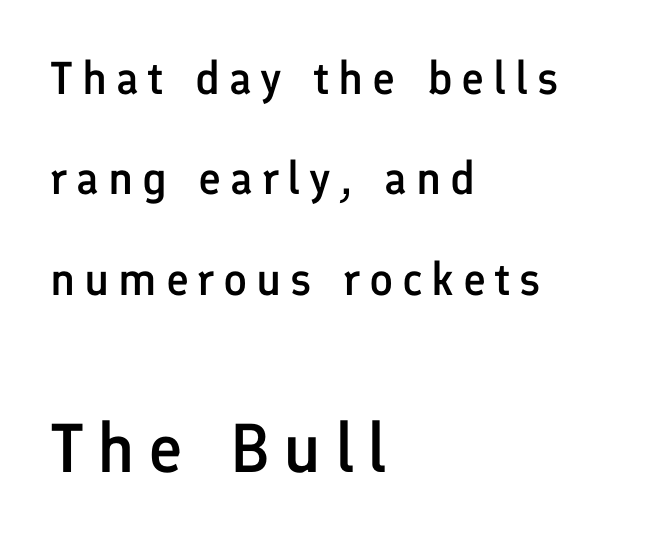
Are there feet on the stems? There aren't — it's a sans. Students, observe: this is what heavily led, spacious text looks like. Here the designer chose a conventional face with non-uniform glyph widths. I'd describe the lettering as semibold — firm but not a full bold. Layout note: lines flush left.
